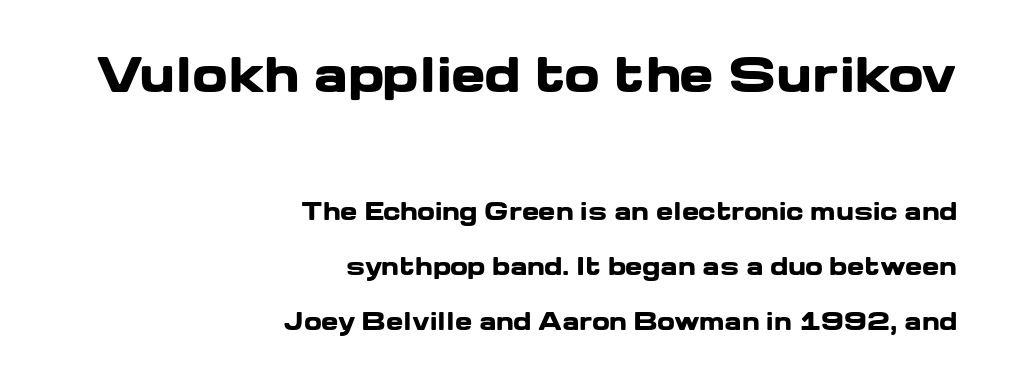
The image shows 46 px heavy, wide sans-serif type, upright; set right-aligned, loose line spacing (2.38x), normal letter spacing, not underlined; the first (top) block is 2.0x larger; low stroke contrast and a medium x-height.
